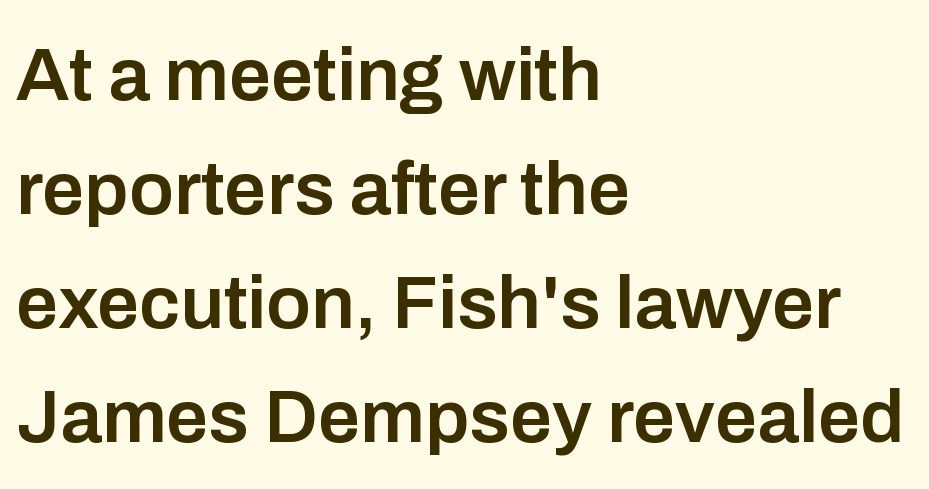
{"serif": "no", "italic": "no", "bold": "semi", "weight": "semibold", "width": "normal", "stroke_contrast": "low", "x_height": "medium", "monospaced": "no", "underline": "no", "align": "left", "line_spacing": "normal", "line_spacing_ratio": 1.52, "letter_spacing": "normal", "letter_spacing_em": 0.0, "glyph_px": 75}
